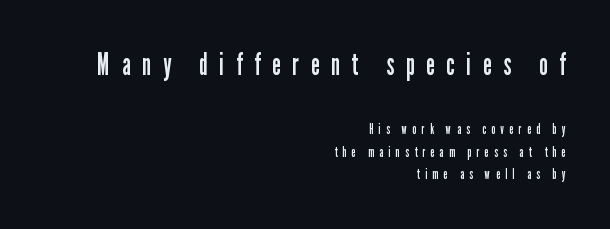
This is not heavy type; no bold has been used. The initial chunk of copy outweighs the following chunk in type size. Horizontal bands of white between lines are of average thickness. A typesetter would label this face a sans. When letters stand straight like this, we call the style roman or upright. Alignment: flush right.
